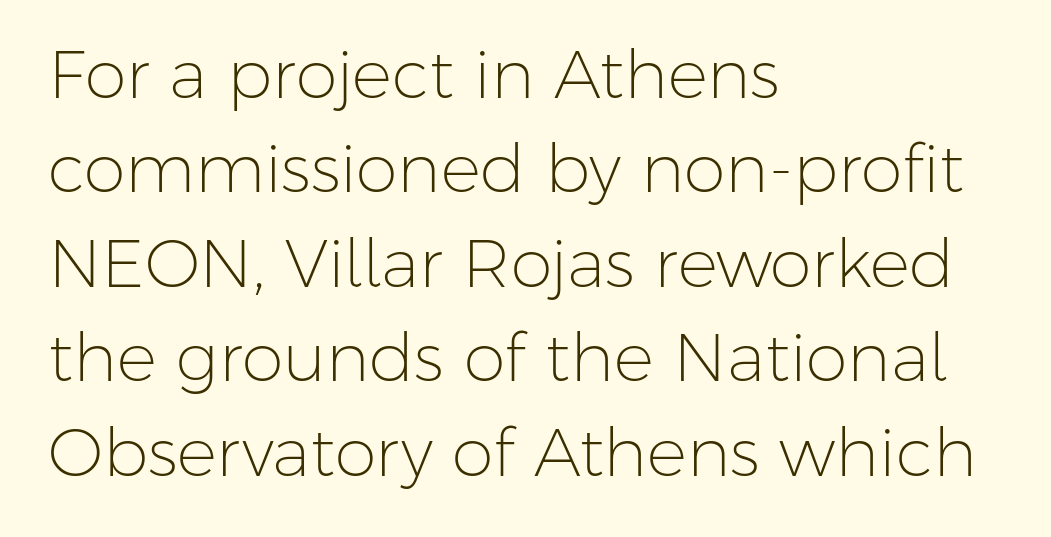
{"serif": "no", "italic": "no", "bold": "no", "weight": "light", "width": "normal", "stroke_contrast": "low", "x_height": "medium", "monospaced": "no", "underline": "no", "align": "left", "line_spacing": "normal", "line_spacing_ratio": 1.41, "letter_spacing": "normal", "letter_spacing_em": 0.0, "glyph_px": 67}
